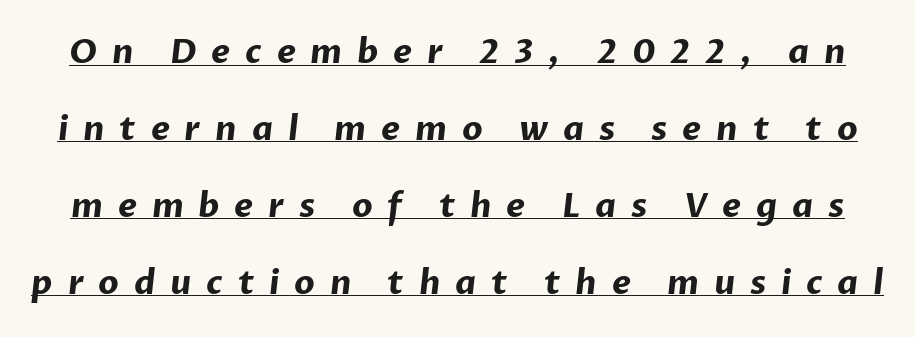
The image shows 33 px bold sans-serif type; set loose line spacing (2.33x), unusually wide letter spacing (+0.45 em), underlined; low stroke contrast and a medium x-height.
